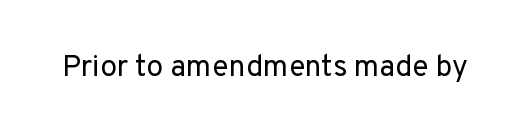
Q: Is the text bold? A: No.
Q: Is the text italic (slanted)? A: No, it is upright.
Q: Is the typeface a serif or a sans-serif typeface? A: Sans-serif.
Q: Is the text underlined? A: No.
Q: Is the spacing between letters normal or unusually wide? A: Normal.
Q: Width (condensed, normal, or wide)? A: Normal.
Q: Stroke contrast? A: Low.
Q: x-height? A: Medium.
Q: Monospaced? A: No.
